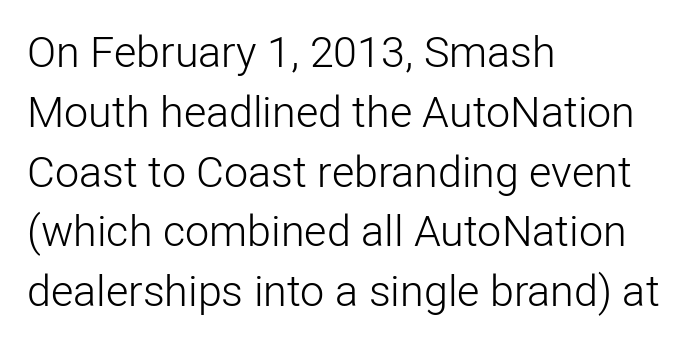
{"serif": "no", "italic": "no", "bold": "no", "weight": "light", "width": "normal", "stroke_contrast": "low", "x_height": "medium", "monospaced": "no", "underline": "no", "align": "left", "line_spacing": "normal", "line_spacing_ratio": 1.39, "letter_spacing": "normal", "letter_spacing_em": 0.0, "glyph_px": 43}
